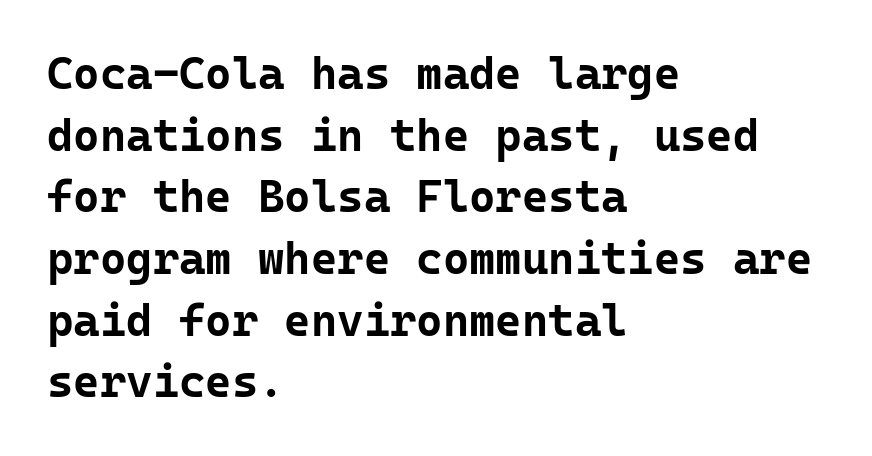
{"serif": "no", "italic": "no", "bold": "yes", "weight": "bold", "width": "normal", "stroke_contrast": "low", "x_height": "medium", "monospaced": "yes", "underline": "no", "align": "left", "line_spacing": "normal", "line_spacing_ratio": 1.37, "letter_spacing": "normal", "letter_spacing_em": 0.0, "glyph_px": 45}
